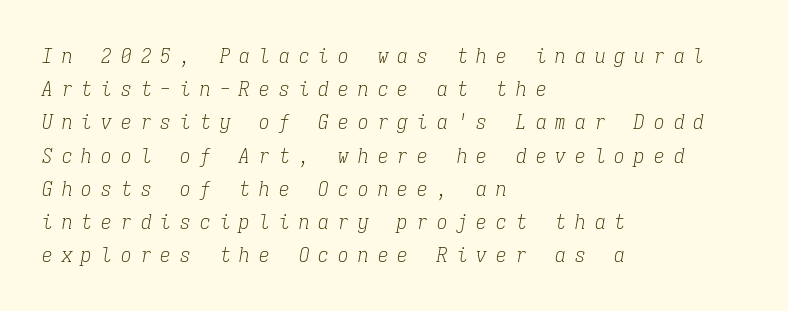
The face used here has a pronounced slope to its letters. The rendering uses a moderate line-height, typical for paragraphs. The setting favours the left margin, as ordinary paragraphs usually do. Check under the words: just untouched page. Ink coverage per letter is moderate at most.
